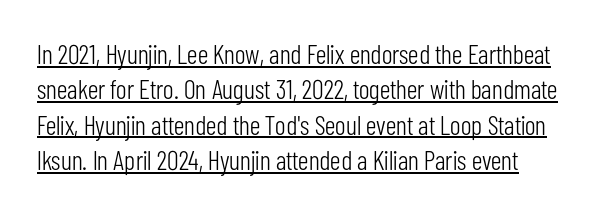
{"italic": "no", "bold": "no", "underline": "yes", "line_spacing": "normal", "line_spacing_ratio": 1.31, "letter_spacing": "normal", "letter_spacing_em": 0.0, "glyph_px": 27}
